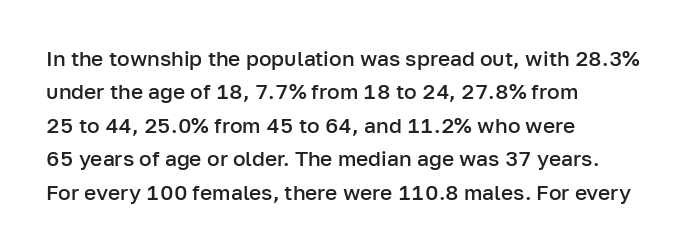
{"italic": "no", "bold": "semi", "underline": "no", "align": "left", "line_spacing": "normal", "line_spacing_ratio": 1.59, "letter_spacing": "normal", "letter_spacing_em": 0.0, "glyph_px": 21}
